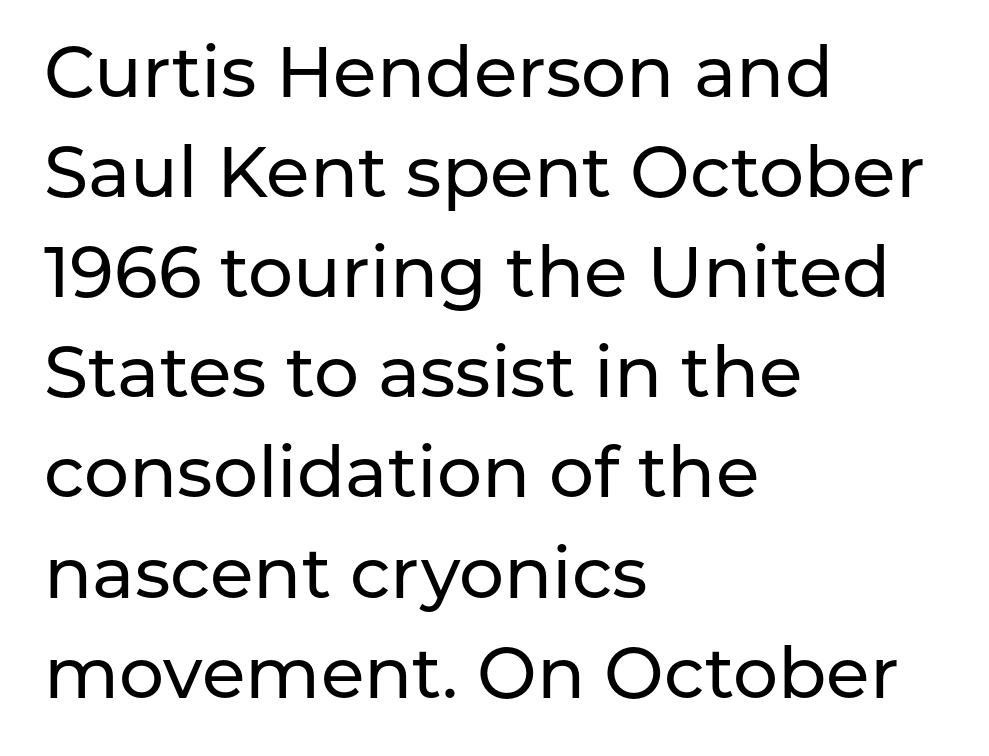
Default kerning and tracking; the words read as compact shapes. The letters stand upright; this is a roman face. Underlining? Definitely not there. This sample keeps an unexceptional amount of space between lines. Classification — sans serif.
